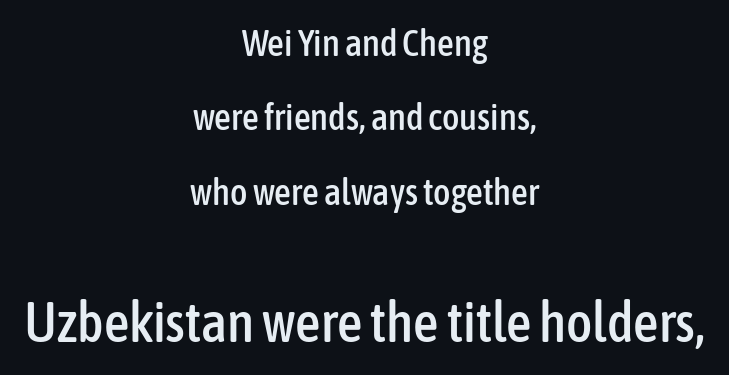
The image shows 56 px condensed sans-serif type, upright; set centered, loose line spacing (2.01x), normal letter spacing, not underlined; the second (bottom) block is 1.51x larger; low stroke contrast and a medium x-height.
